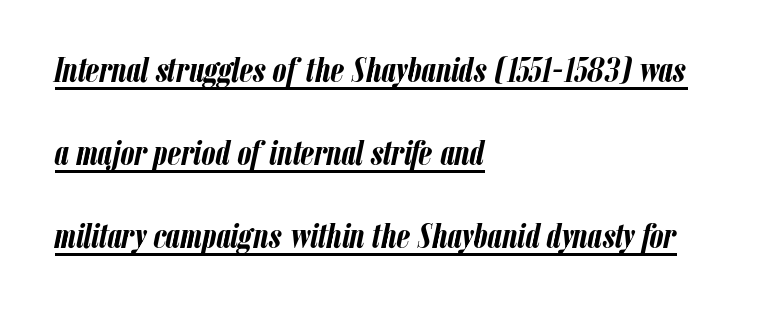
Q: Is the text bold? A: Yes.
Q: Is the text italic (slanted)? A: Yes, it leans right by about 12 degrees.
Q: Is the text underlined? A: Yes.
Q: How is the paragraph aligned? A: Left-aligned.
Q: Is the spacing between letters normal or unusually wide? A: Normal.
Q: Is the spacing between lines tight, normal or loose? A: Loose.
Q: Width (condensed, normal, or wide)? A: Condensed.
Q: Stroke contrast? A: Low.
Q: x-height? A: Medium.
Q: Monospaced? A: No.
